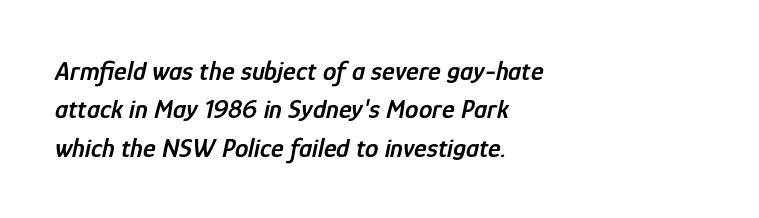
Q: Is the text bold? A: Semi-bold.
Q: Is the text italic (slanted)? A: Yes, it leans right by about 12 degrees.
Q: Is the text underlined? A: No.
Q: How is the paragraph aligned? A: Left-aligned.
Q: Is the spacing between letters normal or unusually wide? A: Normal.
Q: Is the spacing between lines tight, normal or loose? A: Normal.
